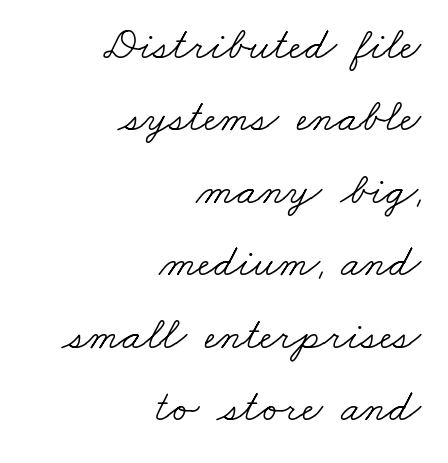
The lines are quadded right. Is this a heavy cut? Hardly; it is regular or lighter. Quick note: underline off. Vertical spacing — default. Proportional: the letters do not fall into vertical columns.
